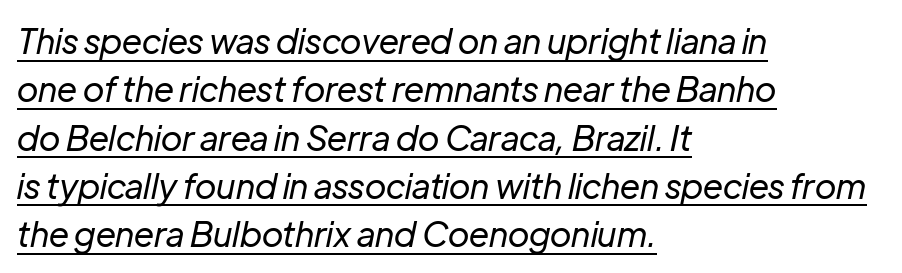
The face used here has a pronounced slope to its letters. The lines in this sample share a left origin and differ only in where they stop. The space between consecutive lines is moderate. Short note: letters normally spaced. The passage shown is typed in a proportional face where columns would drift. Is this a heavy cut? Hardly; it is regular or lighter.
